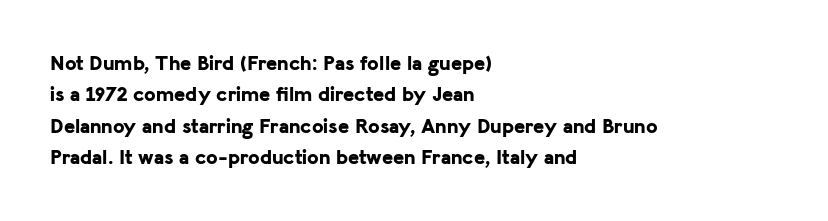
Set as a true bold cut, around the 700 mark. You can tell it's not italic because the verticals are truly vertical. Horizontally, the lines are justified to the leading edge only. Evenly set lines give the paragraph a standard silhouette. Just letters on the line, the space beneath them empty. Compared with typical body copy, the letter spacing here is the same.
